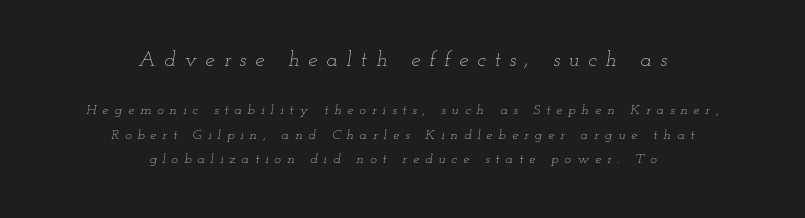
Q: Is the text bold? A: No.
Q: Is the text italic (slanted)? A: Yes, it leans right by about 12 degrees.
Q: Is the text underlined? A: No.
Q: How is the paragraph aligned? A: Centered.
Q: Is the spacing between letters normal or unusually wide? A: Unusually wide.
Q: Which block of text is set in a larger size, the first (top) or the second (bottom)? A: The first (top) one.
